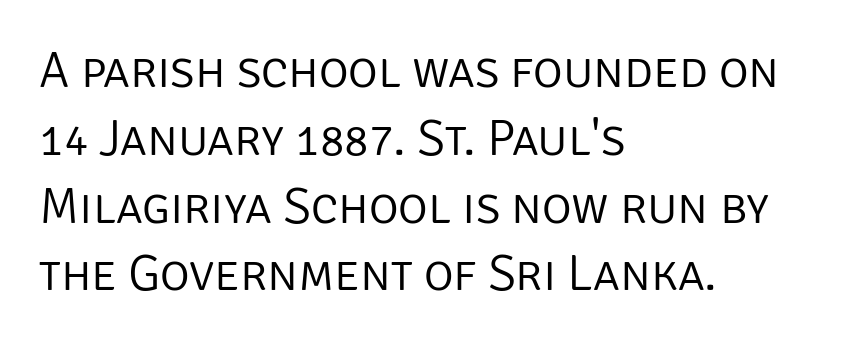
{"serif": "no", "italic": "no", "bold": "no", "weight": "light", "width": "normal", "stroke_contrast": "low", "x_height": "large", "monospaced": "no", "underline": "no", "align": "left", "line_spacing": "normal", "line_spacing_ratio": 1.33, "letter_spacing": "normal", "letter_spacing_em": 0.0, "glyph_px": 51}
